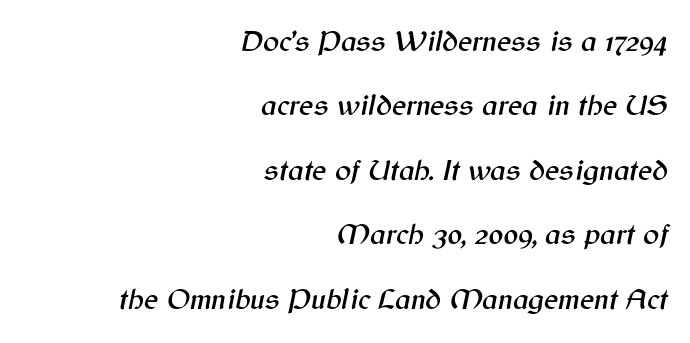
The image shows 30 px text type, italic (leaning right); set right-aligned, loose line spacing (2.15x), normal letter spacing, not underlined; medium stroke contrast and a medium x-height.
